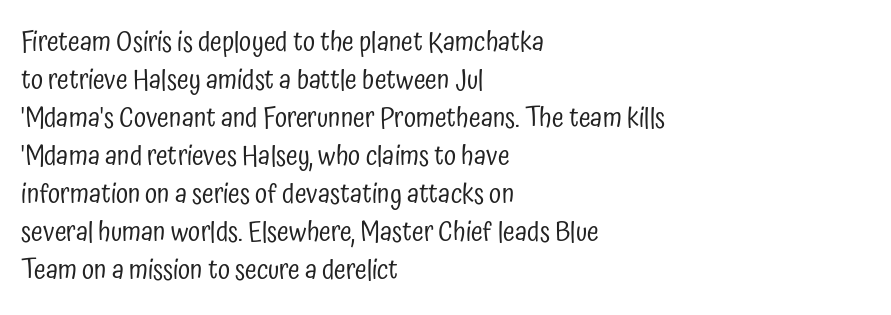
The designer left line spacing at the default. A classic flush-left, rag-right setting is used for this passage. The font sits on the lighter half of the weight spectrum, regular included. The letters stand straight up with perfectly vertical stems. No word sits above an underline.
